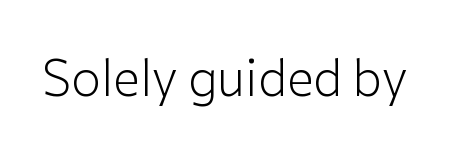
The image shows 49 px light sans-serif type, upright; set normal letter spacing, not underlined; low stroke contrast and a medium x-height.
